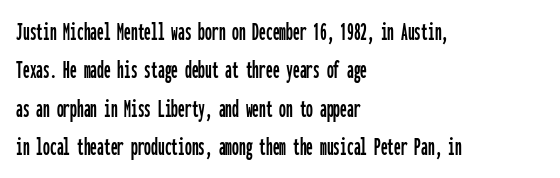
Q: Is the text italic (slanted)? A: No, it is upright.
Q: Is the text underlined? A: No.
Q: How is the paragraph aligned? A: Left-aligned.
Q: Is the spacing between letters normal or unusually wide? A: Normal.
Q: Is the spacing between lines tight, normal or loose? A: Normal.
